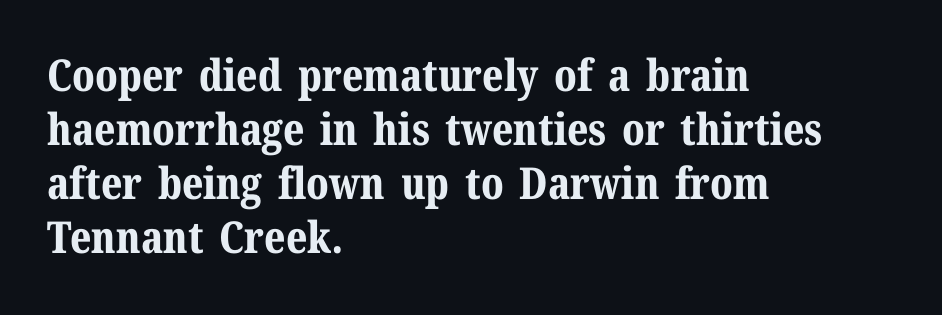
A typesetter would call this proportional, since set widths differ per character. Stroke thickness is high; the sample reads as a true bold. Unlike a clean sans, this face finishes its strokes with serifs. This rendering uses left alignment, leaving the right contour irregular. Words float on clear page, feet unadorned.
